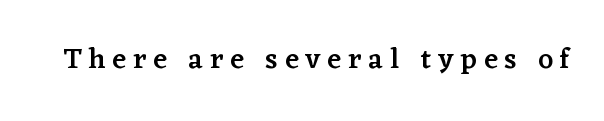
Unlike a clean sans, this face finishes its strokes with serifs. These lines are rendered in a variable-pitch font. The face used here is rendered with a markedly widened letterfit. Any mark beneath the type? The region is blank. As a designer I'd log this as weight 600, semibold.
